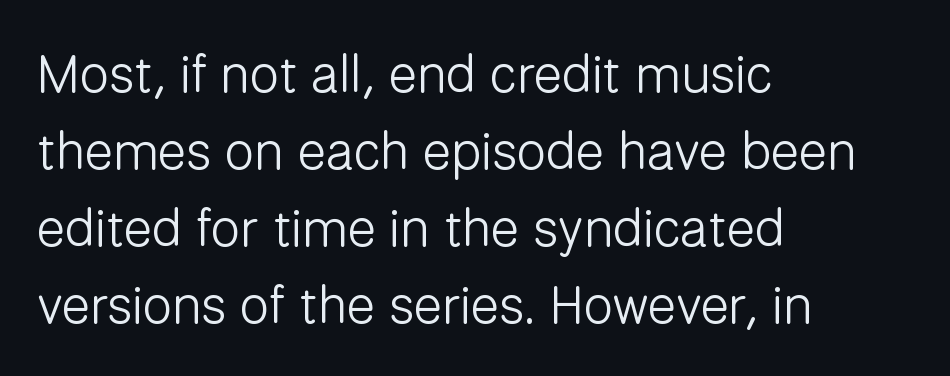
{"serif": "no", "italic": "no", "bold": "no", "weight": "light", "width": "normal", "stroke_contrast": "low", "x_height": "medium", "monospaced": "no", "underline": "no", "align": "left", "line_spacing": "normal", "line_spacing_ratio": 1.45, "letter_spacing": "normal", "letter_spacing_em": 0.0, "glyph_px": 53}
